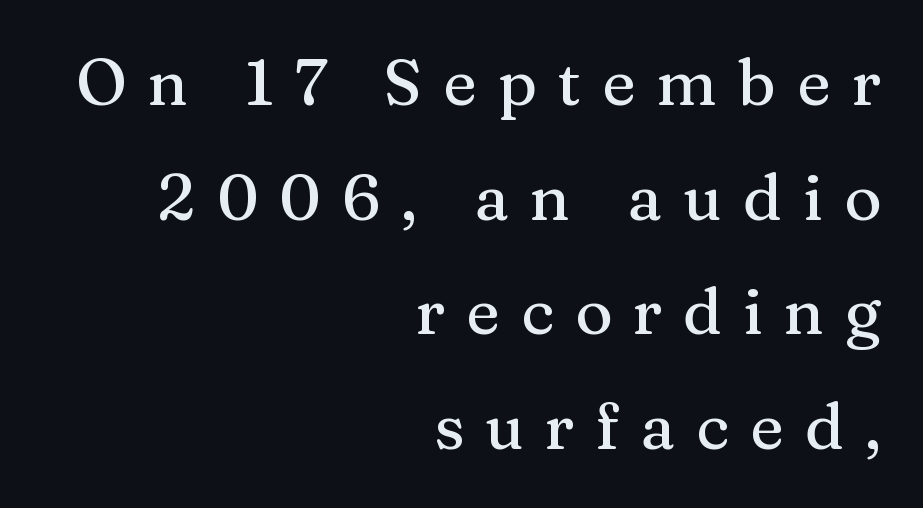
The image shows 64 px serif type, upright; set right-aligned, line spacing 1.79x, unusually wide letter spacing (+0.33 em), not underlined; medium stroke contrast and a medium x-height.
